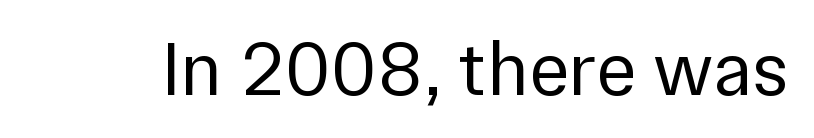
Q: Is the text bold? A: No.
Q: Is the text italic (slanted)? A: No, it is upright.
Q: Is the typeface a serif or a sans-serif typeface? A: Sans-serif.
Q: Is the text underlined? A: No.
Q: Is the spacing between letters normal or unusually wide? A: Normal.
Q: Width (condensed, normal, or wide)? A: Normal.
Q: x-height? A: Medium.
Q: Monospaced? A: No.
